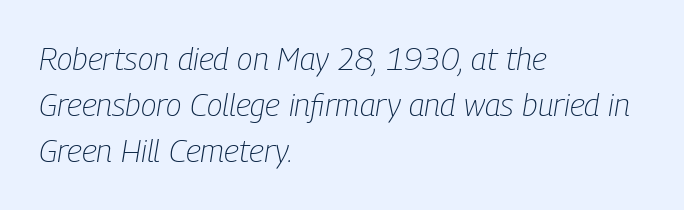
Is the stroke heavy? The answer is a plain regular-or-lighter. Check the space under the baseline: it is left empty. Is there much room between lines? A standard amount, neither cramped nor airy. Quick note: italic. These lines are rendered in a variable-pitch font.
